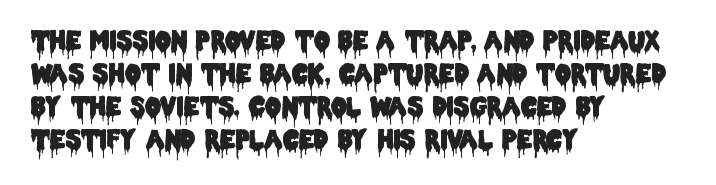
{"italic": "no", "underline": "no", "align": "left", "line_spacing": "normal", "line_spacing_ratio": 1.32, "letter_spacing": "normal", "letter_spacing_em": 0.0, "glyph_px": 25}
